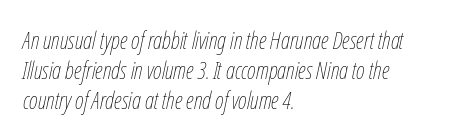
The image shows 24 px text type, italic (leaning right); set left-aligned, normal line spacing (1.25x), normal letter spacing, not underlined.
